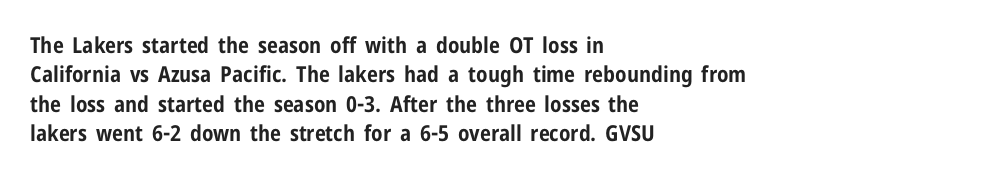
{"italic": "no", "bold": "yes", "underline": "no", "align": "left", "line_spacing": "normal", "line_spacing_ratio": 1.34, "letter_spacing": "normal", "letter_spacing_em": 0.0, "glyph_px": 22}
